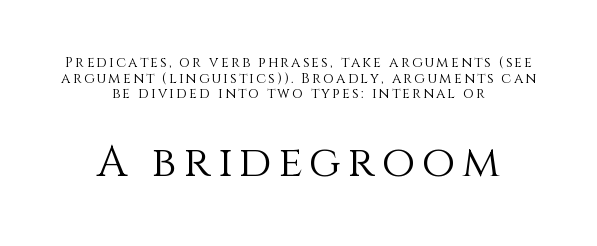
{"italic": "no", "bold": "no", "weight": "light", "width": "normal", "stroke_contrast": "medium", "x_height": "large", "monospaced": "no", "underline": "no", "align": "center", "line_spacing": "tight", "line_spacing_ratio": 1.12, "larger_block": "second", "size_ratio": 3.07, "glyph_px": 43}
